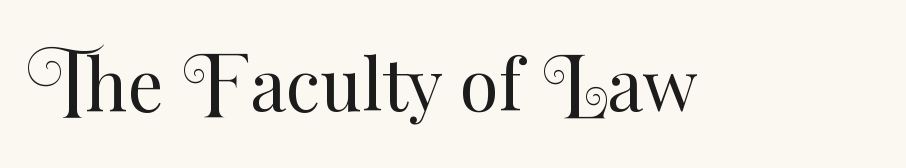
The image shows 71 px regular-weight type, upright; set normal letter spacing, not underlined; medium stroke contrast and a small x-height.
